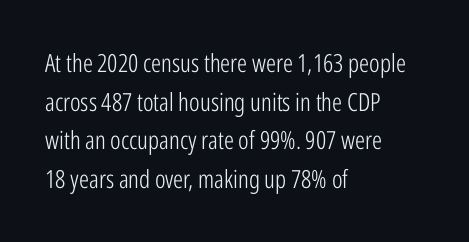
Notice how descenders clear the ascenders below comfortably — that's standard leading. Posture: vertical. Letter spacing: default. This rendering uses left alignment, leaving the right contour irregular.
